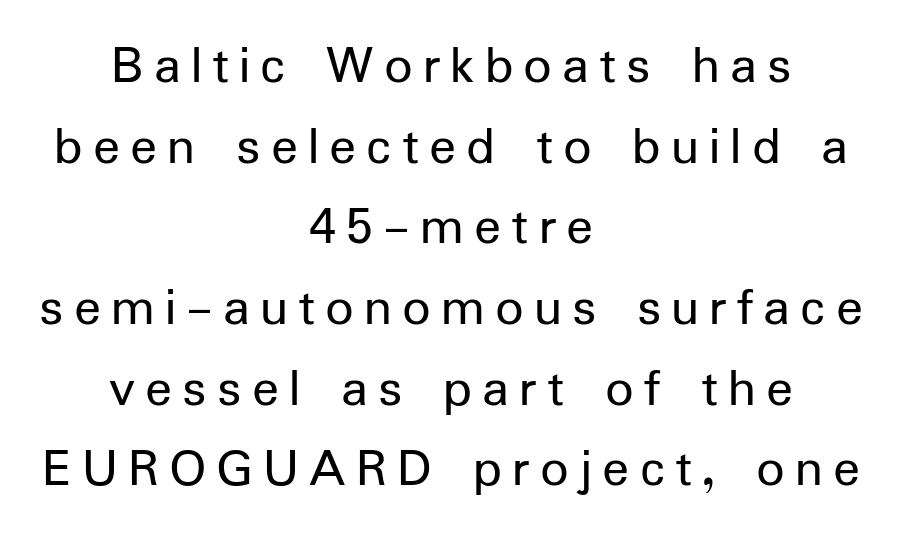
Q: Is the text bold? A: No.
Q: Is the text italic (slanted)? A: No, it is upright.
Q: Is the typeface a serif or a sans-serif typeface? A: Sans-serif.
Q: Is the text underlined? A: No.
Q: How is the paragraph aligned? A: Centered.
Q: Is the spacing between lines tight, normal or loose? A: Normal.
Q: Width (condensed, normal, or wide)? A: Normal.
Q: Stroke contrast? A: Low.
Q: x-height? A: Medium.
Q: Monospaced? A: No.
